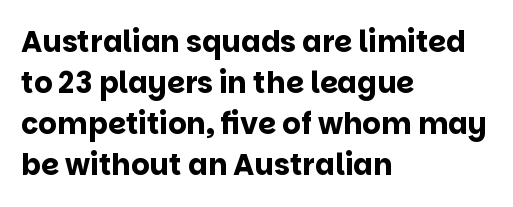
The image shows 29 px bold sans-serif type, upright; set left-aligned, normal line spacing (1.41x), normal letter spacing, not underlined; low stroke contrast and a large x-height.
